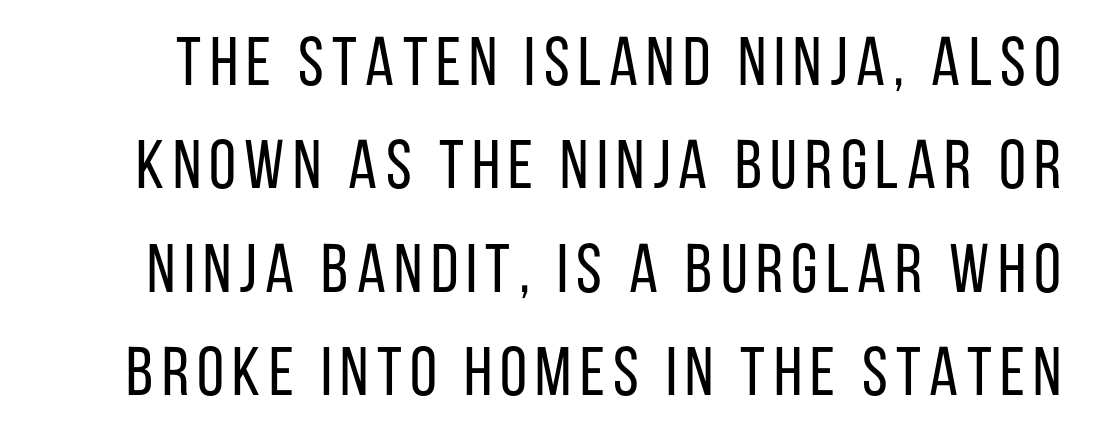
Nope, no serifs anywhere on these letters. Spacing verdict: proportional, widths tailored to each character. No extra ink here — the face is not bold. Any mark beneath the type? The region is blank. Normally led — the rows are evenly, conventionally spaced. This is roman type, the default non-slanted kind.
